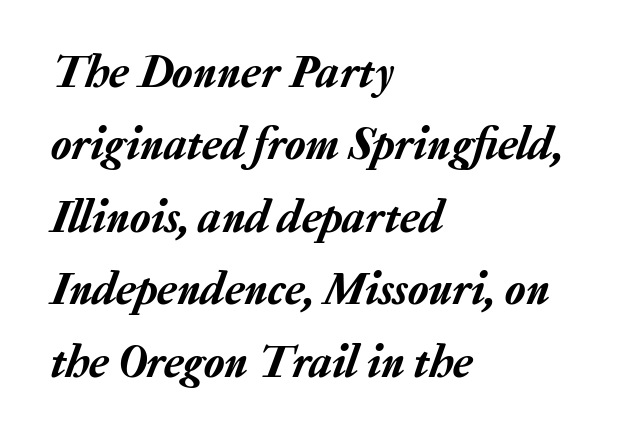
The image shows 47 px text type, italic (leaning right); set left-aligned, normal line spacing (1.54x), normal letter spacing, not underlined; low stroke contrast and a medium x-height.
